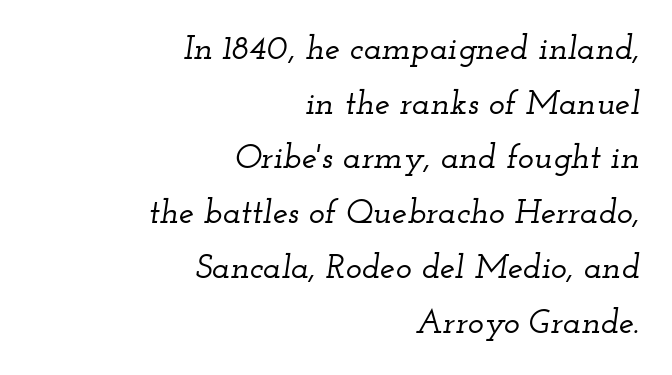
{"serif": "yes", "italic": "yes", "lean": "right", "slant_degrees": 12, "width": "wide", "stroke_contrast": "low", "x_height": "small", "monospaced": "no", "underline": "no", "align": "right", "line_spacing": "normal", "line_spacing_ratio": 1.61, "letter_spacing": "normal", "letter_spacing_em": 0.0, "glyph_px": 34}
